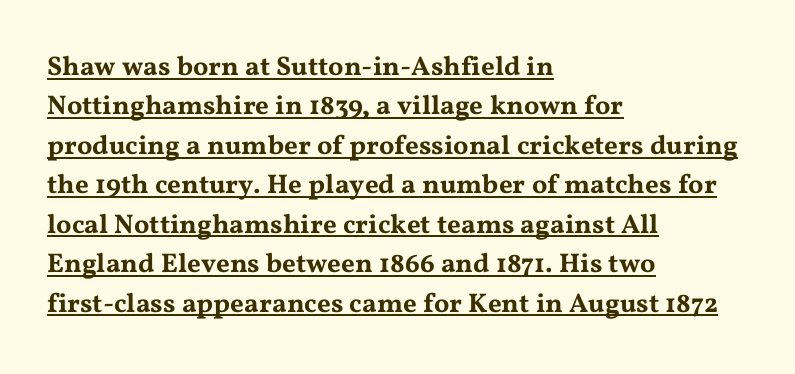
The glyphs are accompanied by a horizontal stroke just below them. Which margin do the lines hug? The left one — the right edge is uneven. Ascenders rise straight up at ninety degrees. Reading down the column, the eye jumps a familiar distance to each next line.
